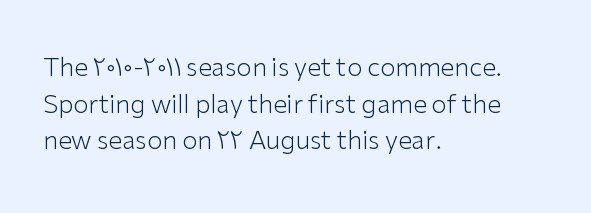
Weight: in the light-to-regular range. In CSS terms this would be text-align: left. The letters stand straight up with perfectly vertical stems. Each new line begins a customary step beneath the previous one. Characters follow at the spacing the type designer built in.
